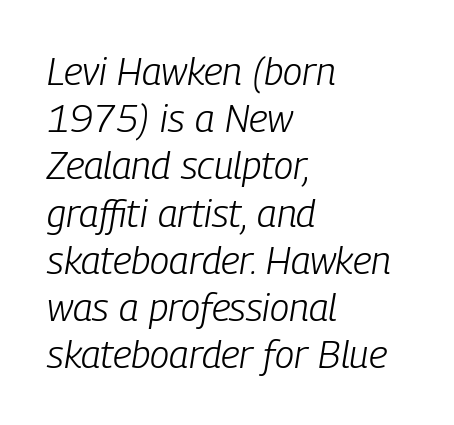
{"italic": "yes", "lean": "right", "slant_degrees": 9, "bold": "no", "weight": "light", "width": "condensed", "stroke_contrast": "low", "x_height": "medium", "monospaced": "no", "underline": "no", "align": "left", "line_spacing_ratio": 1.21, "letter_spacing": "normal", "letter_spacing_em": 0.0, "glyph_px": 39}
